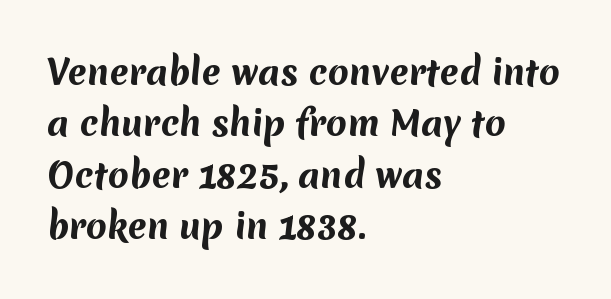
The image shows 34 px bold sans-serif type; set left-aligned, normal line spacing (1.51x), normal letter spacing, not underlined; medium stroke contrast and a medium x-height.
